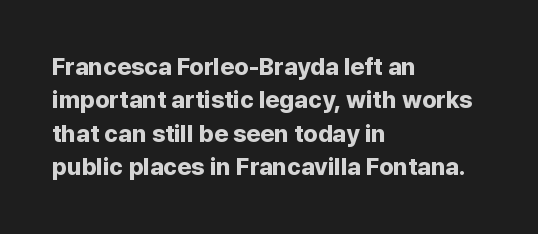
The image shows 24 px bold type, upright; set left-aligned, normal line spacing (1.39x), normal letter spacing, not underlined.
